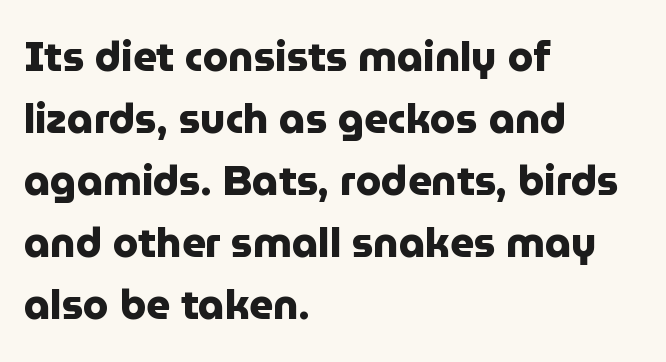
The typesetting leans heavy: a genuine bold. Observe the absence of serifs on each vertical stroke in this sample. Reading down the block, your eye returns to a fixed left position each line. Each new line begins a customary step beneath the previous one. Looks like regular typesetting: each glyph gets only the width it needs. The face used here is rendered with its standard letterfit.
